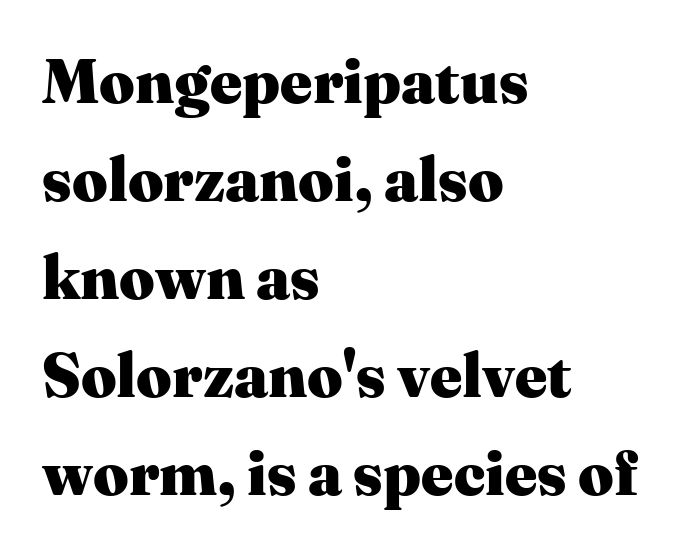
Q: Is the text bold? A: Yes.
Q: Is the text italic (slanted)? A: No, it is upright.
Q: Is the typeface a serif or a sans-serif typeface? A: Serif.
Q: Is the text underlined? A: No.
Q: How is the paragraph aligned? A: Left-aligned.
Q: Is the spacing between letters normal or unusually wide? A: Normal.
Q: Is the spacing between lines tight, normal or loose? A: Normal.
Q: Width (condensed, normal, or wide)? A: Normal.
Q: Stroke contrast? A: Medium.
Q: x-height? A: Medium.
Q: Monospaced? A: No.
